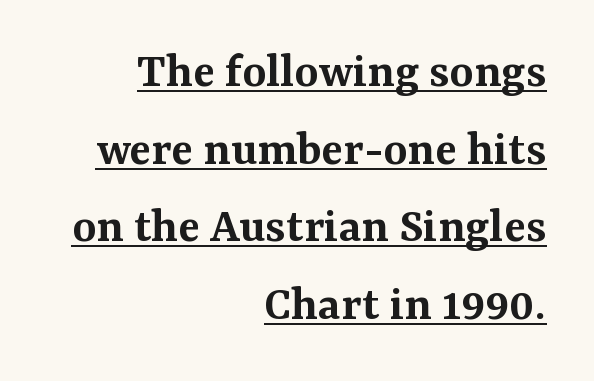
The image shows 51 px semibold serif type, upright; set right-aligned, normal line spacing (1.52x), normal letter spacing, underlined; medium stroke contrast and a medium x-height.
